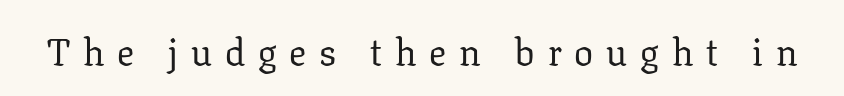
{"serif": "yes", "italic": "no", "bold": "no", "weight": "regular", "width": "normal", "stroke_contrast": "low", "x_height": "medium", "monospaced": "no", "underline": "no", "letter_spacing": "wide", "letter_spacing_em": 0.34, "glyph_px": 38}
